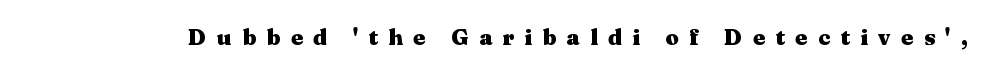
{"italic": "no", "bold": "yes", "underline": "no", "letter_spacing": "wide", "letter_spacing_em": 0.46, "glyph_px": 23}
